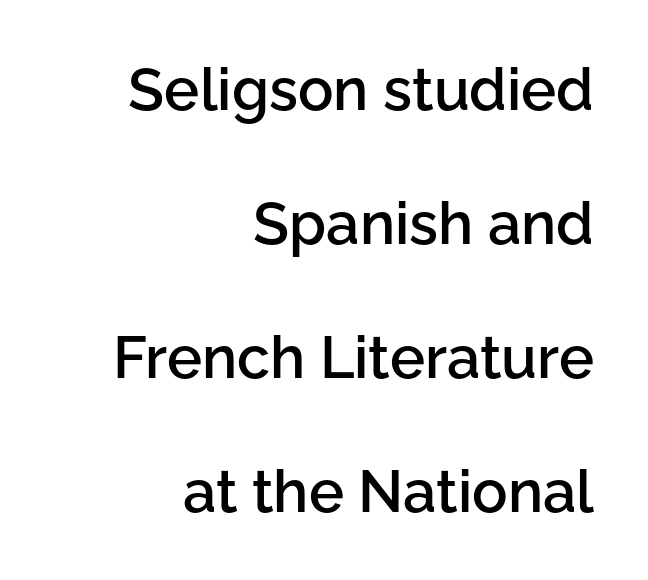
{"serif": "no", "italic": "no", "bold": "semi", "weight": "semibold", "width": "normal", "stroke_contrast": "low", "x_height": "medium", "monospaced": "no", "underline": "no", "align": "right", "line_spacing": "loose", "line_spacing_ratio": 2.27, "letter_spacing": "normal", "letter_spacing_em": 0.0, "glyph_px": 59}
